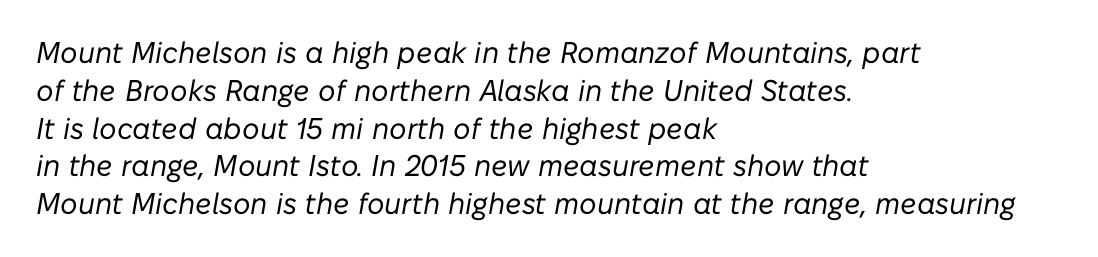
The image shows 30 px regular-weight type, italic (leaning right); set left-aligned, normal line spacing (1.26x), normal letter spacing, not underlined; low stroke contrast and a medium x-height.
